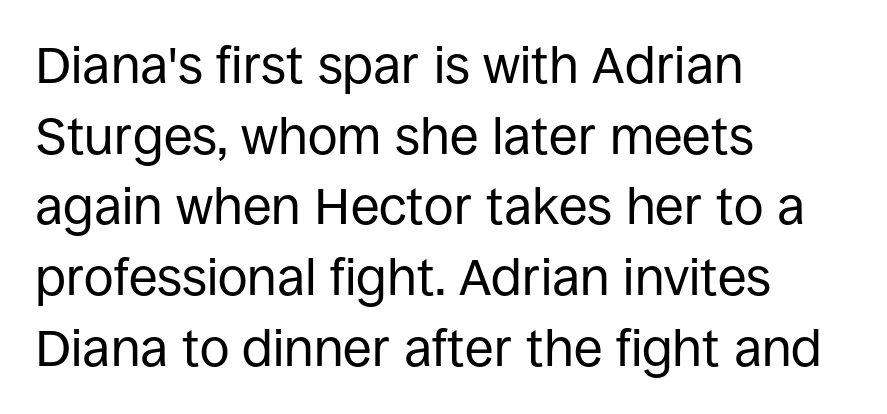
Descenders hang freely into open space. Baseline-to-baseline distance is the conventional proportion of letter height. These lines are rendered in a variable-pitch font. Each letter's strokes conclude bluntly, with no projecting serifs. Style check: upright. You could call the tracking neutral — neither tight nor loose.
